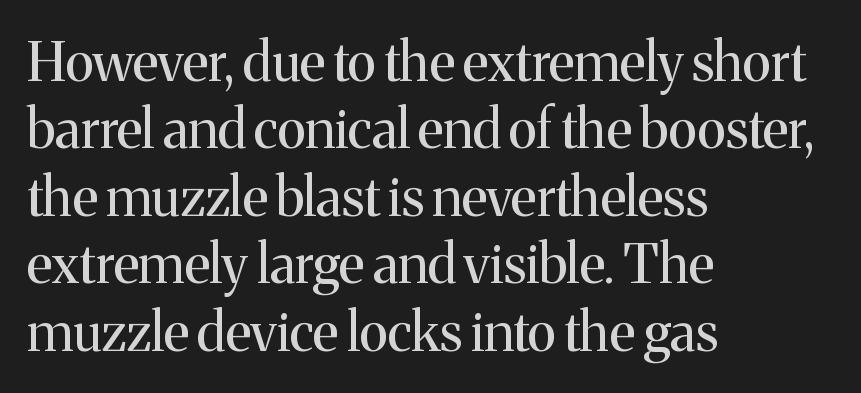
The image shows 54 px regular-weight serif type, upright; set left-aligned, normal line spacing (1.25x), normal letter spacing, not underlined; medium stroke contrast and a medium x-height.
